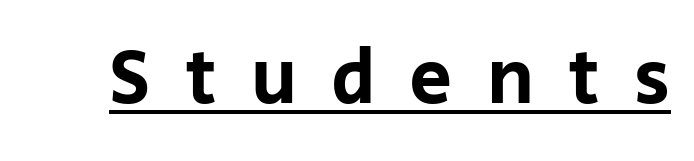
Characters follow at a spacing far wider than the type designer built in. Rendered with straight, roman letterforms. Look at the bottom of the vertical strokes: they stop flat, with no serifs. The glyphs are accompanied by a horizontal stroke just below them. Here the designer chose a conventional face with non-uniform glyph widths.
